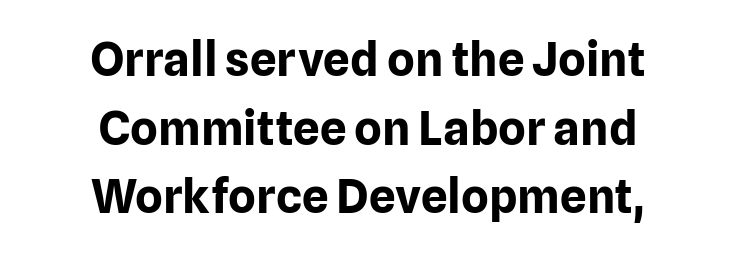
Q: Is the text bold? A: Yes.
Q: Is the text italic (slanted)? A: No, it is upright.
Q: Is the typeface a serif or a sans-serif typeface? A: Sans-serif.
Q: Is the text underlined? A: No.
Q: How is the paragraph aligned? A: Centered.
Q: Is the spacing between letters normal or unusually wide? A: Normal.
Q: Is the spacing between lines tight, normal or loose? A: Normal.
Q: Width (condensed, normal, or wide)? A: Normal.
Q: Stroke contrast? A: Low.
Q: x-height? A: Medium.
Q: Monospaced? A: No.
